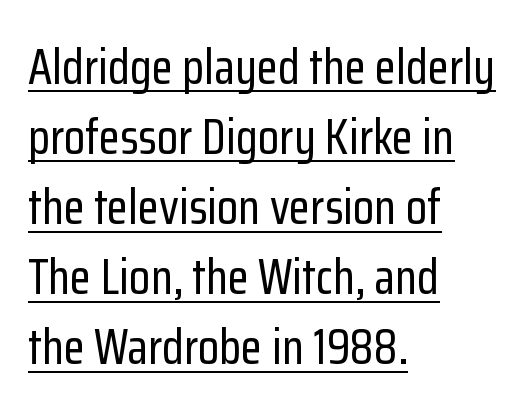
The compositor pushed each line to the left boundary. The font family rendered here belongs to the sans-serif group. The string is rendered with underlining switched on. Horizontal bands of white between lines are of average thickness. When letters stand straight like this, we call the style roman or upright.
